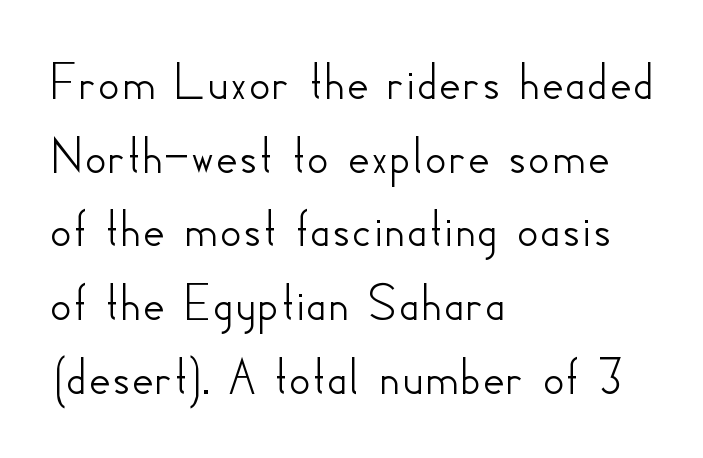
The image shows 55 px sans-serif type, upright; set left-aligned, normal line spacing (1.34x), normal letter spacing, not underlined; low stroke contrast and a small x-height.
